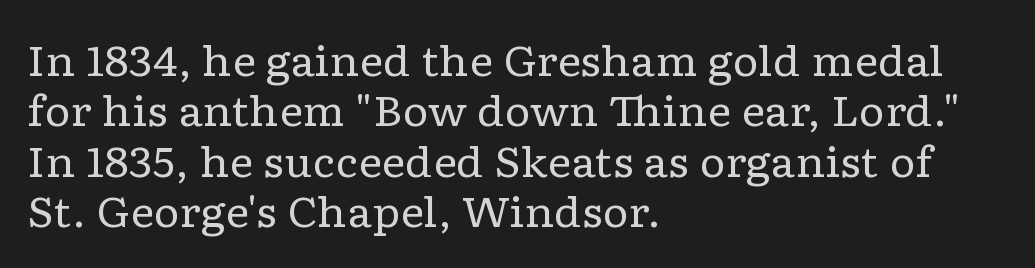
Vertical strokes here are truly vertical. Font category for this specimen: serif. These lines stack with their left ends in a neat column. Does extra space separate the letters? No, they use regular spacing.
